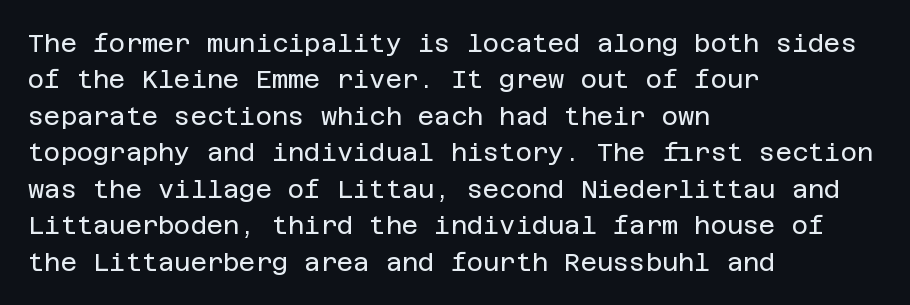
{"italic": "no", "bold": "no", "underline": "no", "align": "left", "line_spacing": "normal", "line_spacing_ratio": 1.46, "letter_spacing": "normal", "letter_spacing_em": 0.0, "glyph_px": 25}
